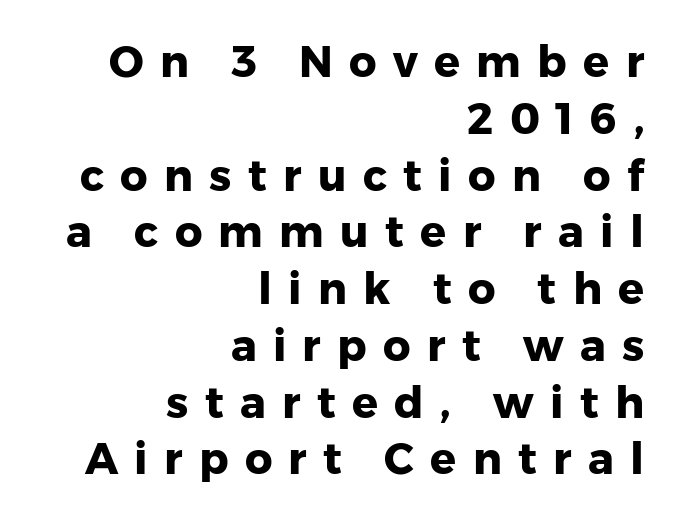
Q: Is the text bold? A: Yes.
Q: Is the text italic (slanted)? A: No, it is upright.
Q: Is the typeface a serif or a sans-serif typeface? A: Sans-serif.
Q: Is the text underlined? A: No.
Q: How is the paragraph aligned? A: Right-aligned.
Q: Is the spacing between letters normal or unusually wide? A: Unusually wide.
Q: Is the spacing between lines tight, normal or loose? A: Normal.
Q: Width (condensed, normal, or wide)? A: Normal.
Q: Stroke contrast? A: Low.
Q: x-height? A: Medium.
Q: Monospaced? A: No.
